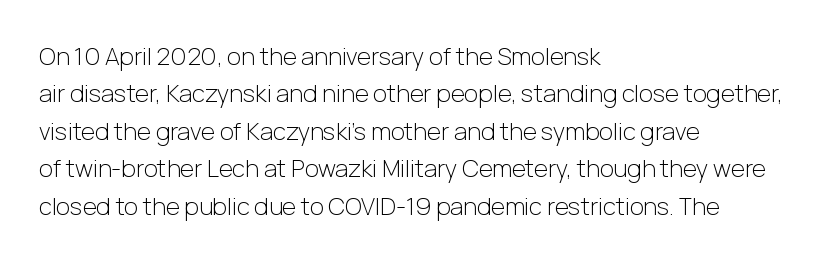
Q: Is the text bold? A: No.
Q: Is the text italic (slanted)? A: No, it is upright.
Q: Is the text underlined? A: No.
Q: How is the paragraph aligned? A: Left-aligned.
Q: Is the spacing between letters normal or unusually wide? A: Normal.
Q: Is the spacing between lines tight, normal or loose? A: Normal.
